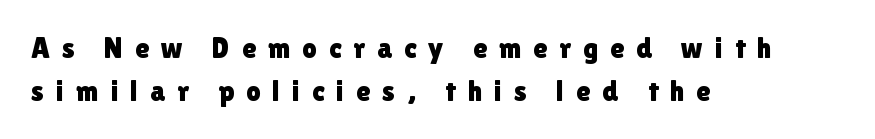
The image shows 29 px sans-serif type, upright; set left-aligned, normal line spacing (1.48x), unusually wide letter spacing (+0.41 em), not underlined; a medium x-height.
